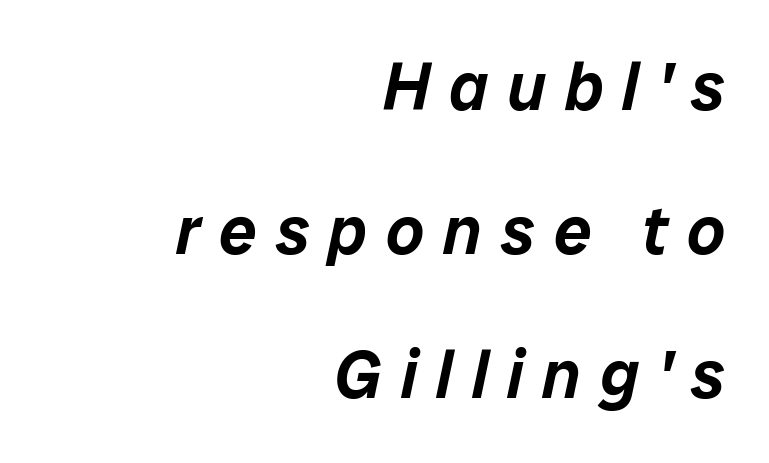
Look at the tracking — it's clearly loosened, letters drifting apart. Beneath every word, the page is bare. In terms of leading, this rendering errs on the spacious side. Right-aligned paragraph, ragged on the left. Observe the lean: these are italic letterforms. Spacing verdict: proportional, widths tailored to each character.
